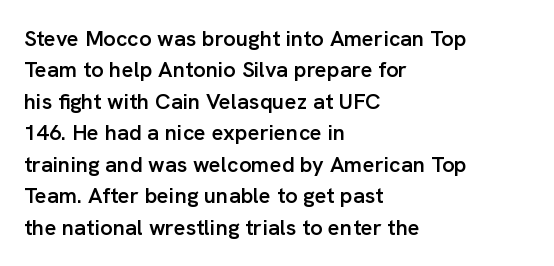
The image shows 22 px text type, upright; set left-aligned, normal line spacing (1.43x), normal letter spacing, not underlined.
